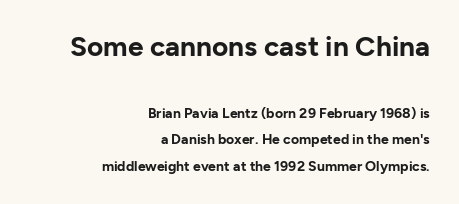
The axis of the letterforms is exactly vertical. Proportional: the letters do not fall into vertical columns. Right-aligned paragraph, ragged on the left. Has an underline been added? It has not.
